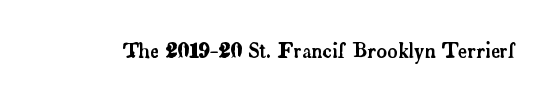
Q: Is the text italic (slanted)? A: No, it is upright.
Q: Is the text underlined? A: No.
Q: Is the spacing between letters normal or unusually wide? A: Normal.
